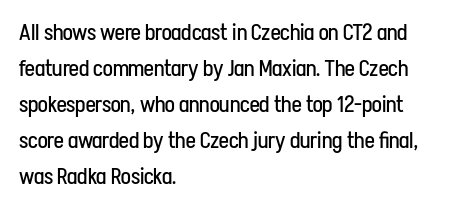
{"italic": "no", "bold": "no", "underline": "no", "align": "left", "line_spacing": "normal", "line_spacing_ratio": 1.56, "letter_spacing": "normal", "letter_spacing_em": 0.0, "glyph_px": 23}
